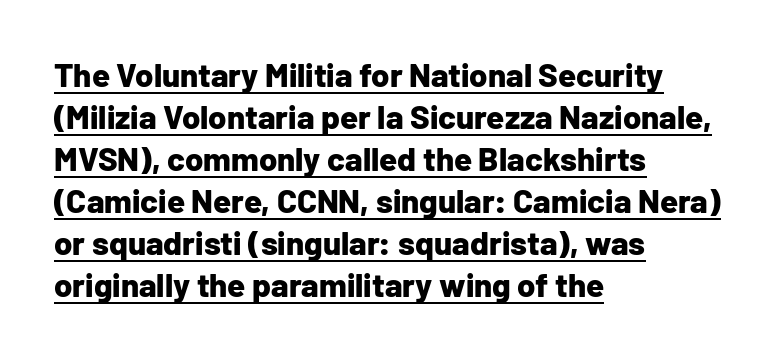
These lines are composed in type without serifs. A typesetter would call this proportional, since set widths differ per character. Typographic density is high because the face is bold. Notice how the passage keeps a crisp vertical edge on the left only.
